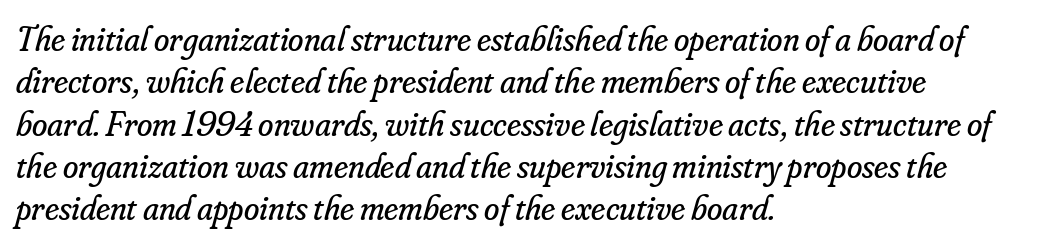
Q: Is the text bold? A: No.
Q: Is the text italic (slanted)? A: Yes, it leans right by about 16 degrees.
Q: Is the typeface a serif or a sans-serif typeface? A: Serif.
Q: Is the text underlined? A: No.
Q: How is the paragraph aligned? A: Left-aligned.
Q: Is the spacing between letters normal or unusually wide? A: Normal.
Q: Width (condensed, normal, or wide)? A: Normal.
Q: Stroke contrast? A: Low.
Q: x-height? A: Small.
Q: Monospaced? A: No.
